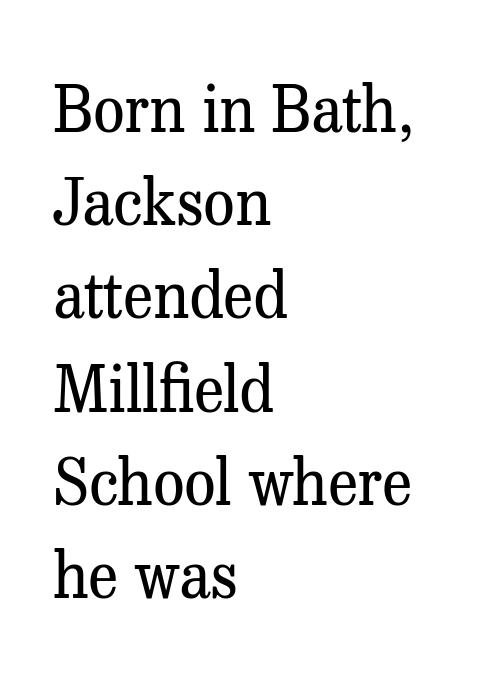
Q: Is the text bold? A: No.
Q: Is the text italic (slanted)? A: No, it is upright.
Q: Is the typeface a serif or a sans-serif typeface? A: Serif.
Q: Is the text underlined? A: No.
Q: How is the paragraph aligned? A: Left-aligned.
Q: Is the spacing between letters normal or unusually wide? A: Normal.
Q: Is the spacing between lines tight, normal or loose? A: Normal.
Q: Width (condensed, normal, or wide)? A: Normal.
Q: Stroke contrast? A: Medium.
Q: x-height? A: Medium.
Q: Monospaced? A: No.
